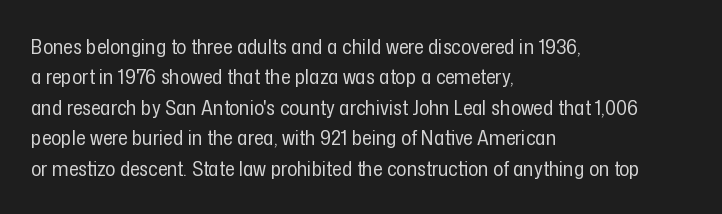
Letter spacing: default. Ink coverage per letter is moderate at most. The rag falls on the right side of this text block. Descenders are the only things crossing below the line. This block has exactly the height ordinary leading produces. This is the regular roman posture of the typeface.
